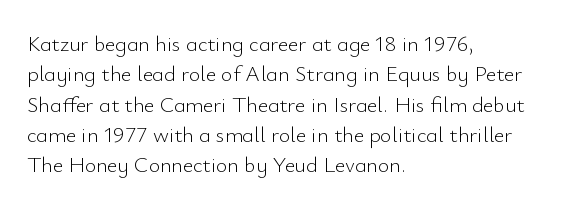
{"italic": "no", "bold": "no", "underline": "no", "align": "left", "line_spacing": "normal", "line_spacing_ratio": 1.38, "letter_spacing": "normal", "letter_spacing_em": 0.0, "glyph_px": 22}
